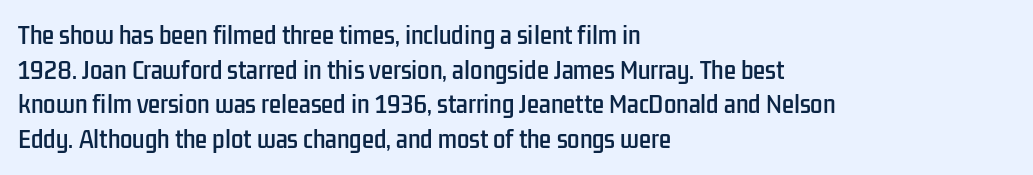
{"italic": "no", "underline": "no", "align": "left", "line_spacing": "normal", "line_spacing_ratio": 1.57, "letter_spacing": "normal", "letter_spacing_em": 0.0, "glyph_px": 22}
